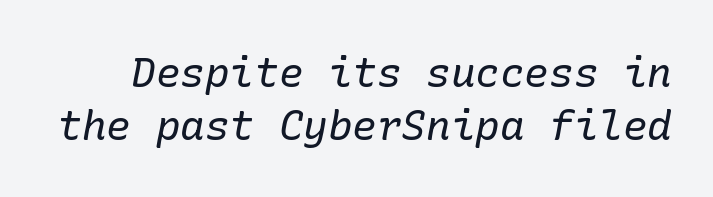
The image shows 41 px regular-weight type, italic (leaning right); set normal line spacing (1.3x), normal letter spacing, not underlined; low stroke contrast and a medium x-height.
